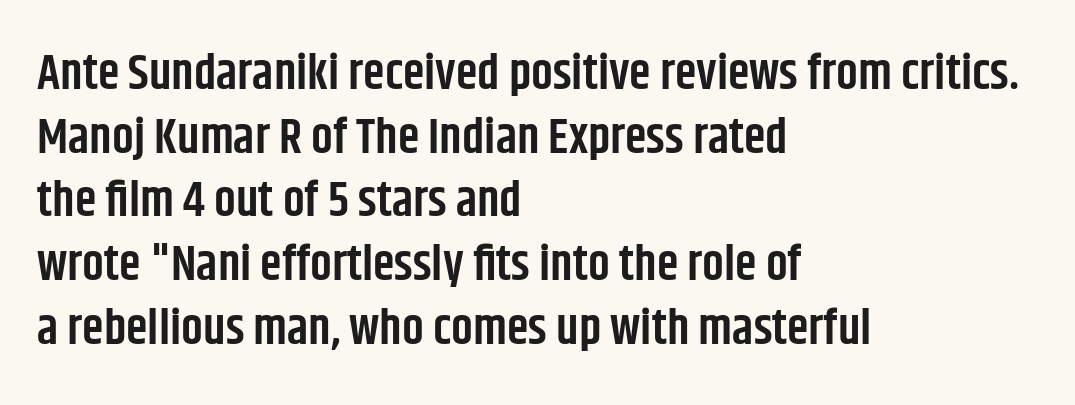
The image shows 49 px semibold, condensed sans-serif type, upright; set left-aligned, normal line spacing (1.3x), normal letter spacing, not underlined; low stroke contrast and a large x-height.
